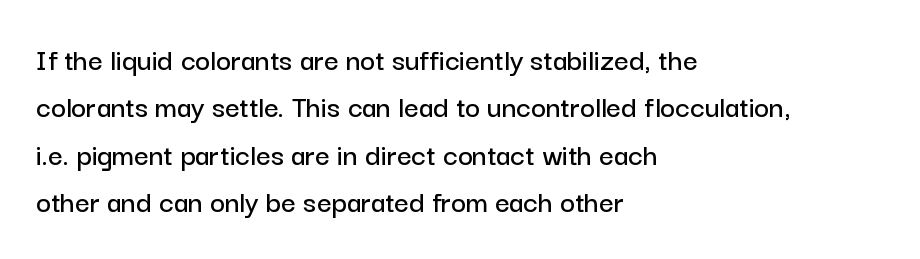
The image shows 32 px sans-serif type, upright; set left-aligned, normal line spacing (1.48x), normal letter spacing, not underlined; low stroke contrast and a medium x-height.
